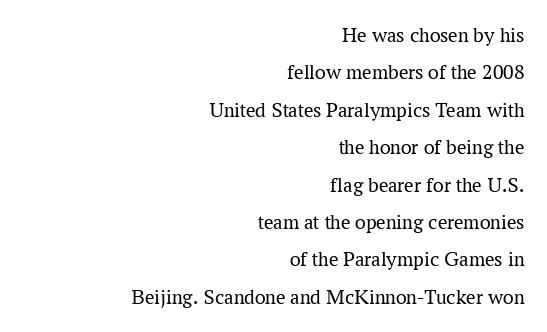
Bold? No — there's no thickening of the strokes. A typesetter would call this zero additional tracking. Typeset ragged left — the right edge is the straight one. Just letters on the line, the space beneath them empty. This is the regular roman posture of the typeface.
